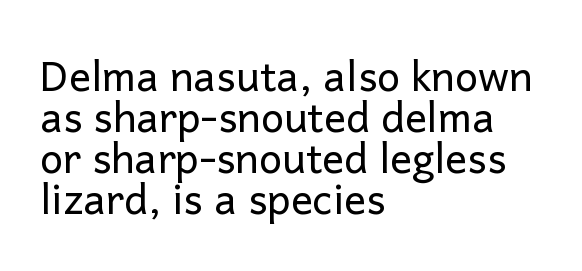
{"serif": "no", "italic": "no", "bold": "no", "weight": "regular", "width": "normal", "stroke_contrast": "low", "x_height": "medium", "monospaced": "no", "underline": "no", "align": "left", "line_spacing": "tight", "line_spacing_ratio": 1.0, "letter_spacing": "normal", "letter_spacing_em": 0.0, "glyph_px": 41}
